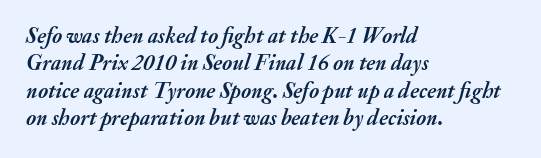
{"italic": "yes", "lean": "right", "slant_degrees": 20, "bold": "yes", "underline": "no", "align": "left", "line_spacing": "normal", "line_spacing_ratio": 1.25, "letter_spacing": "normal", "letter_spacing_em": 0.0, "glyph_px": 22}
